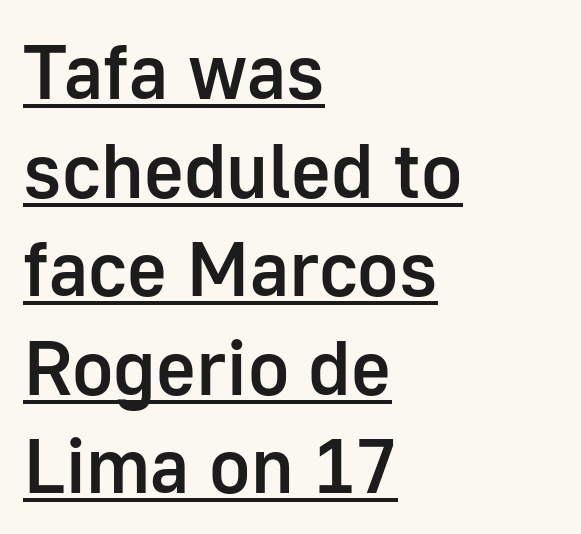
{"serif": "no", "italic": "no", "bold": "semi", "weight": "semibold", "width": "normal", "stroke_contrast": "low", "x_height": "medium", "monospaced": "no", "underline": "yes", "align": "left", "line_spacing": "normal", "line_spacing_ratio": 1.28, "letter_spacing": "normal", "letter_spacing_em": 0.0, "glyph_px": 77}
